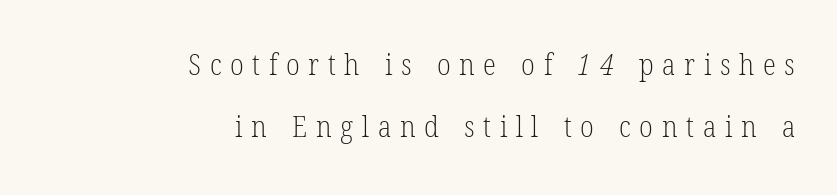
{"serif": "yes", "bold": "no", "weight": "light", "width": "condensed", "stroke_contrast": "low", "x_height": "medium", "monospaced": "no", "underline": "no", "align": "right", "line_spacing": "loose", "line_spacing_ratio": 2.07, "letter_spacing": "wide", "letter_spacing_em": 0.29, "glyph_px": 30}
